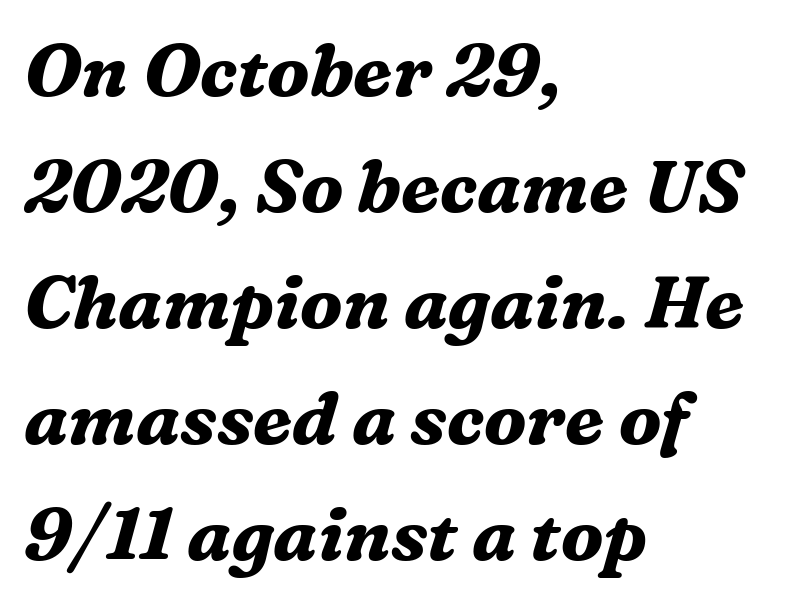
In terms of weight, the rendering is a true, heavy bold. In terms of letterspacing, this is plain default setting. Vertical spacing — default. To sum up the face: it has serifs.
